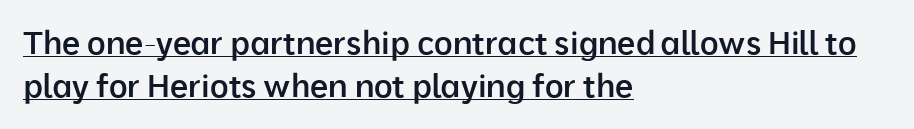
{"serif": "no", "italic": "no", "bold": "semi", "weight": "semibold", "width": "normal", "stroke_contrast": "low", "x_height": "medium", "monospaced": "no", "underline": "yes", "align": "left", "line_spacing": "normal", "line_spacing_ratio": 1.35, "letter_spacing": "normal", "letter_spacing_em": 0.0, "glyph_px": 32}
